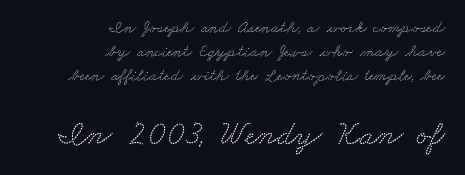
The designer went with a serif here, giving each stem small feet. Bigger letters appear in the bottom chunk; the top chunk is reduced. Underlining? Definitely not there. Words appear dense and cohesive because spacing is normal.
